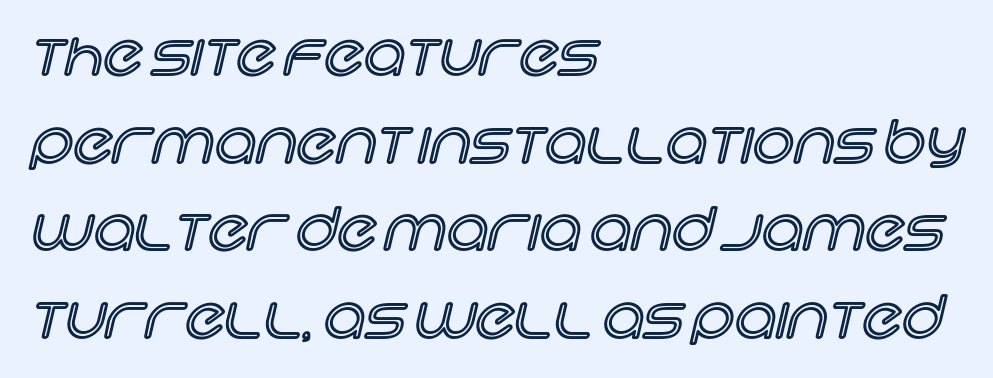
The image shows 58 px text type; set left-aligned, normal line spacing (1.51x), normal letter spacing, not underlined; a large x-height.
